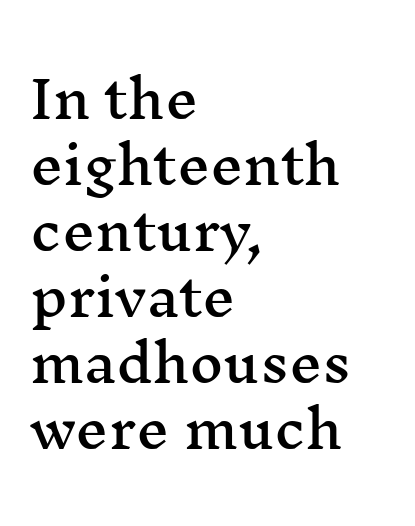
Q: Is the text italic (slanted)? A: No, it is upright.
Q: Is the typeface a serif or a sans-serif typeface? A: Serif.
Q: Is the text underlined? A: No.
Q: How is the paragraph aligned? A: Left-aligned.
Q: Is the spacing between letters normal or unusually wide? A: Normal.
Q: Is the spacing between lines tight, normal or loose? A: Normal.
Q: Width (condensed, normal, or wide)? A: Wide.
Q: Stroke contrast? A: Medium.
Q: x-height? A: Medium.
Q: Monospaced? A: No.
